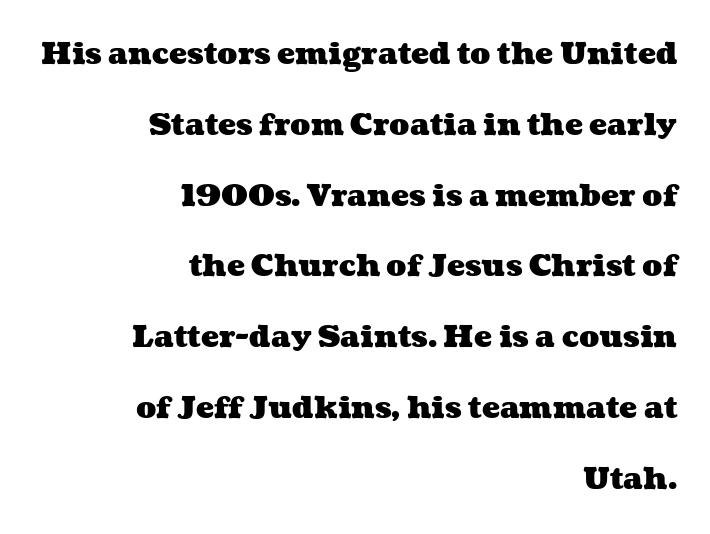
No word sits above an underline. These lines are rendered in a variable-pitch font. A dark, heavy texture on the line: the type is bold. Each word holds together tightly as a unit, with standard inter-letter gaps. If you drew a ruler down the right edge, every line would touch it. Loosely led — the rows are spread out.
